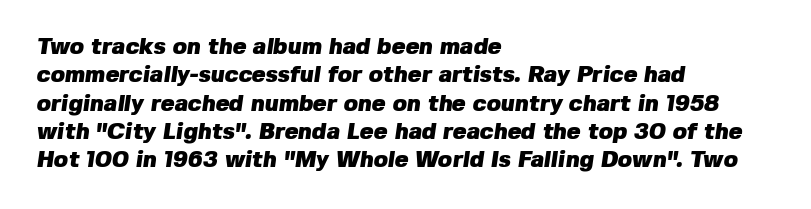
The image shows 23 px bold type; set left-aligned, line spacing 1.23x, normal letter spacing, not underlined.
